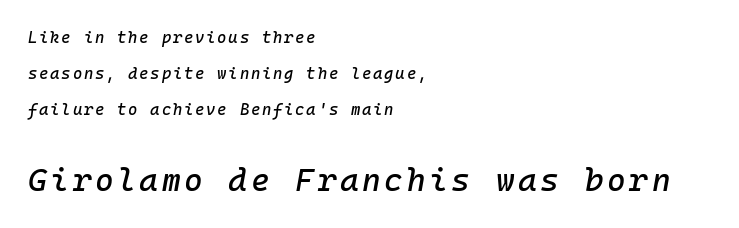
The image shows 32 px text type, italic (leaning right), monospaced; set left-aligned, loose line spacing (2.24x), not underlined; the second (bottom) block is 2.0x larger; low stroke contrast and a medium x-height.
